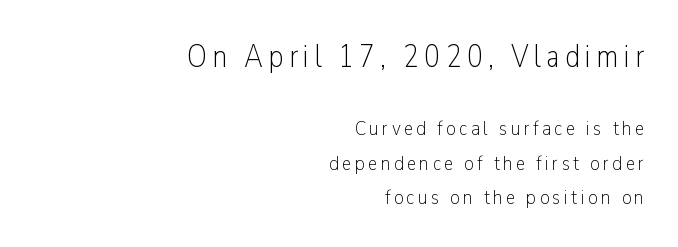
Q: Is the text bold? A: No.
Q: Is the text italic (slanted)? A: No, it is upright.
Q: Is the typeface a serif or a sans-serif typeface? A: Sans-serif.
Q: Is the text underlined? A: No.
Q: How is the paragraph aligned? A: Right-aligned.
Q: Is the spacing between lines tight, normal or loose? A: Normal.
Q: Which block of text is set in a larger size, the first (top) or the second (bottom)? A: The first (top) one.
Q: Width (condensed, normal, or wide)? A: Condensed.
Q: Stroke contrast? A: Low.
Q: x-height? A: Medium.
Q: Monospaced? A: No.
